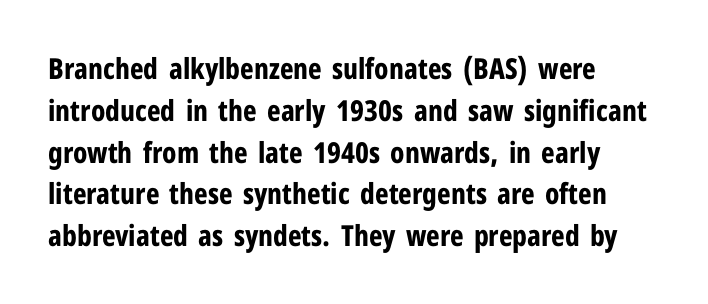
Q: Is the text bold? A: Yes.
Q: Is the text italic (slanted)? A: No, it is upright.
Q: Is the typeface a serif or a sans-serif typeface? A: Sans-serif.
Q: Is the text underlined? A: No.
Q: How is the paragraph aligned? A: Left-aligned.
Q: Is the spacing between letters normal or unusually wide? A: Normal.
Q: Is the spacing between lines tight, normal or loose? A: Normal.
Q: Width (condensed, normal, or wide)? A: Condensed.
Q: Stroke contrast? A: Low.
Q: x-height? A: Medium.
Q: Monospaced? A: No.
